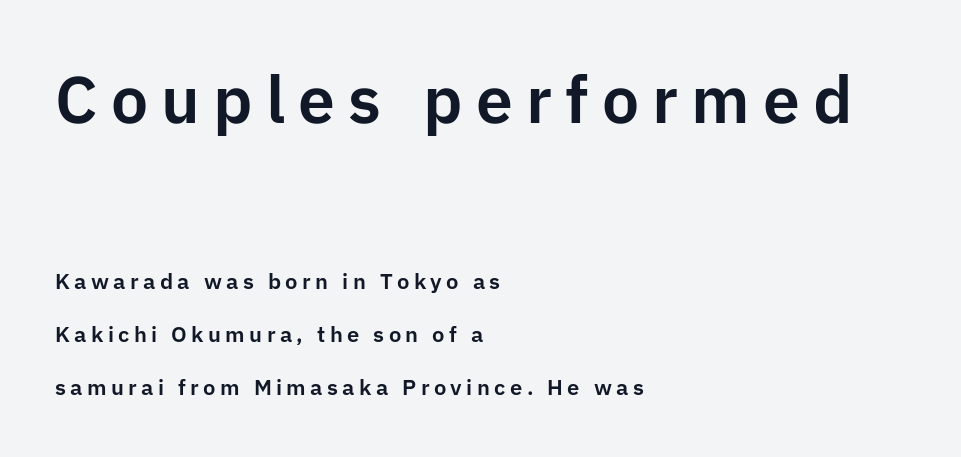
The image shows 66 px sans-serif type, upright; set left-aligned, loose line spacing (2.4x), unusually wide letter spacing (+0.2 em), not underlined; the first (top) block is 3.0x larger; low stroke contrast and a medium x-height.
